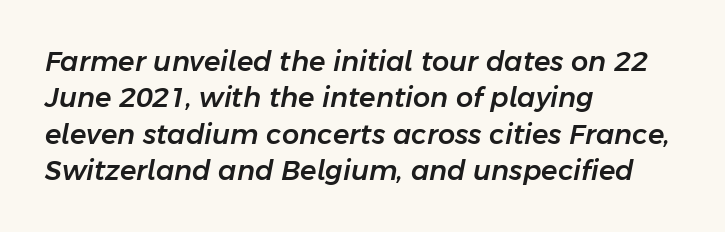
{"italic": "yes", "lean": "right", "slant_degrees": 11, "underline": "no", "align": "left", "line_spacing": "normal", "line_spacing_ratio": 1.35, "letter_spacing": "normal", "letter_spacing_em": 0.0, "glyph_px": 27}
